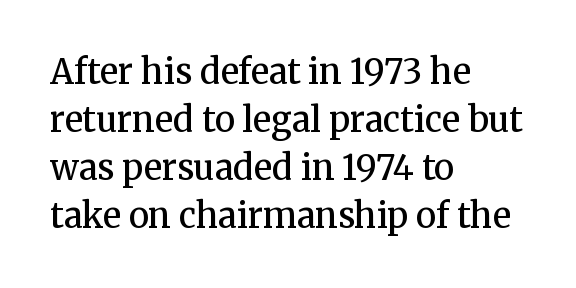
This is the regular roman posture of the typeface. Glyph-to-glyph distance matches everyday printed text. The baseline area is clear. Look at the stroke-to-counter ratio: somewhat heavy, a semibold.
